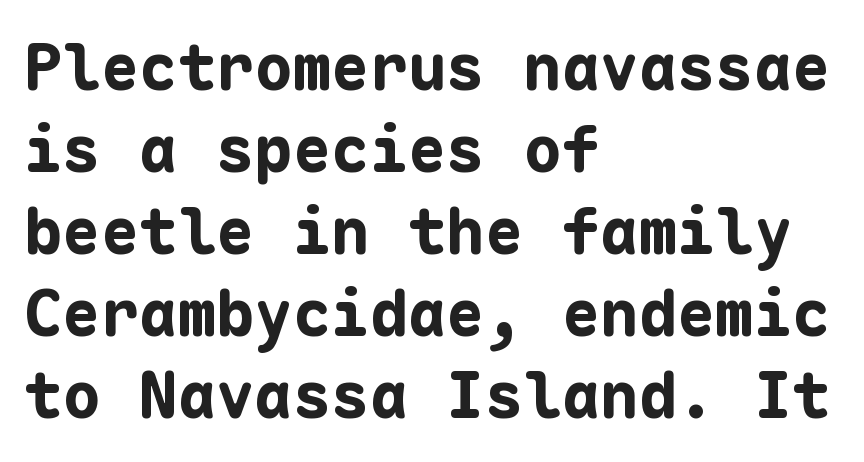
{"serif": "no", "italic": "no", "bold": "yes", "weight": "bold", "width": "normal", "stroke_contrast": "low", "x_height": "medium", "monospaced": "yes", "underline": "no", "align": "left", "line_spacing": "normal", "line_spacing_ratio": 1.28, "letter_spacing": "normal", "letter_spacing_em": 0.0, "glyph_px": 64}
